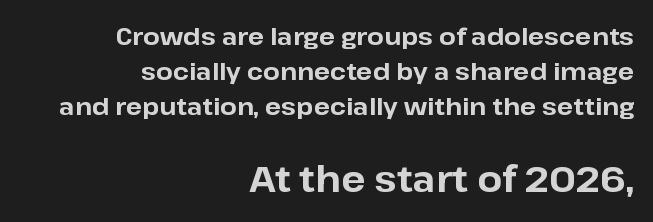
{"serif": "no", "italic": "no", "bold": "yes", "weight": "bold", "width": "normal", "stroke_contrast": "low", "x_height": "medium", "monospaced": "no", "underline": "no", "align": "right", "line_spacing": "normal", "line_spacing_ratio": 1.46, "letter_spacing": "normal", "letter_spacing_em": 0.0, "larger_block": "second", "size_ratio": 1.5, "glyph_px": 36}
